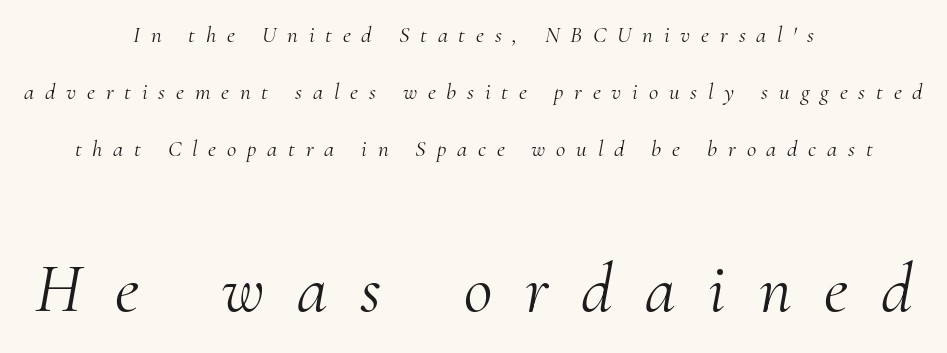
Yep, that's italic — everything's leaning. Here the second block reads like a headline and the first like body copy. Spacing verdict: proportional, widths tailored to each character. Does extra space separate the letters? Yes, quite a lot of it.
